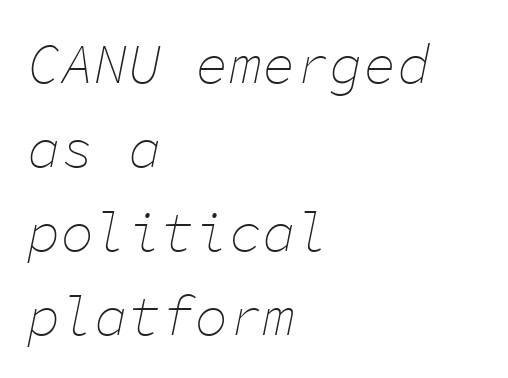
{"italic": "yes", "lean": "right", "slant_degrees": 11, "bold": "no", "weight": "thin", "width": "normal", "stroke_contrast": "low", "x_height": "medium", "monospaced": "yes", "underline": "no", "align": "left", "line_spacing": "normal", "line_spacing_ratio": 1.5, "letter_spacing": "normal", "letter_spacing_em": 0.0, "glyph_px": 56}
